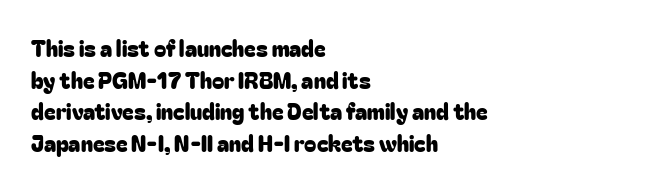
Q: Is the text italic (slanted)? A: No, it is upright.
Q: Is the text underlined? A: No.
Q: How is the paragraph aligned? A: Left-aligned.
Q: Is the spacing between letters normal or unusually wide? A: Normal.
Q: Is the spacing between lines tight, normal or loose? A: Normal.
